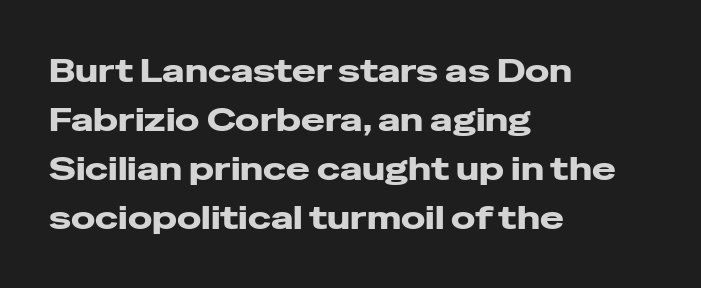
The image shows 32 px wide sans-serif type, upright; set left-aligned, normal line spacing (1.53x), normal letter spacing, not underlined; low stroke contrast and a medium x-height.
